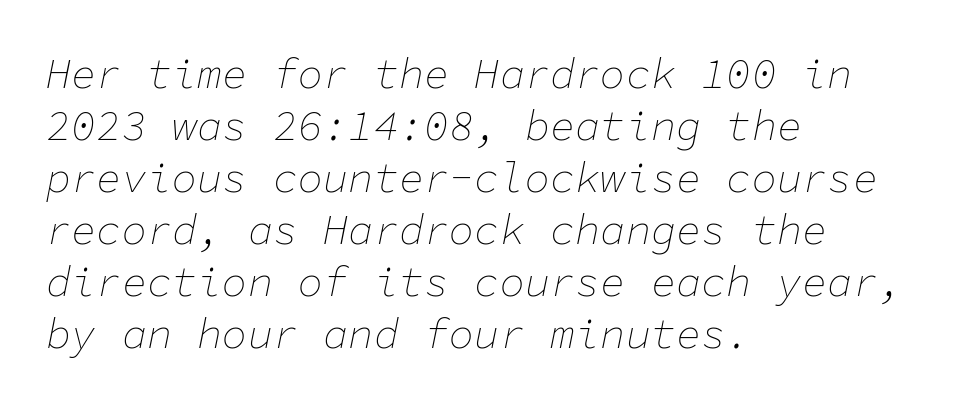
{"italic": "yes", "lean": "right", "slant_degrees": 11, "bold": "no", "weight": "thin", "width": "normal", "stroke_contrast": "low", "x_height": "medium", "monospaced": "yes", "underline": "no", "align": "left", "line_spacing_ratio": 1.24, "letter_spacing": "normal", "letter_spacing_em": 0.0, "glyph_px": 42}
